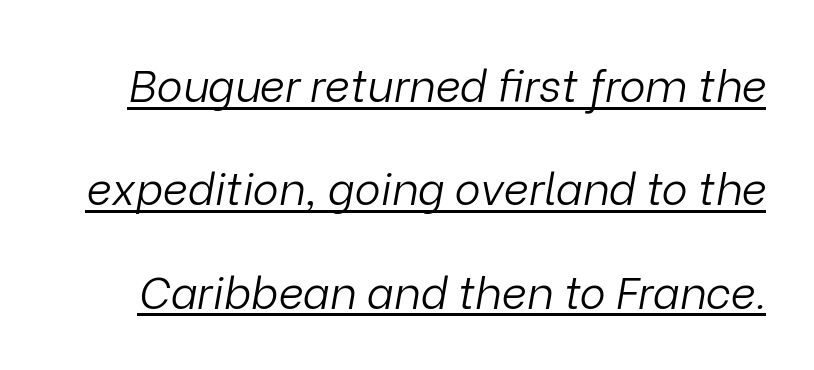
Each letter keeps its own natural width here, so spacing adapts to shape. A typesetter would call this leading open, well beyond the default. Characters are canted at an angle relative to the baseline's perpendicular. This rendering leaves character spacing at its baseline value. This rendering features underlined lettering.
